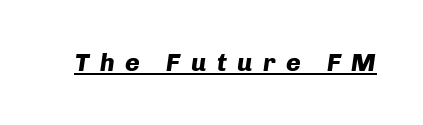
The image shows 25 px bold type, italic (leaning right); set unusually wide letter spacing (+0.42 em), underlined.
